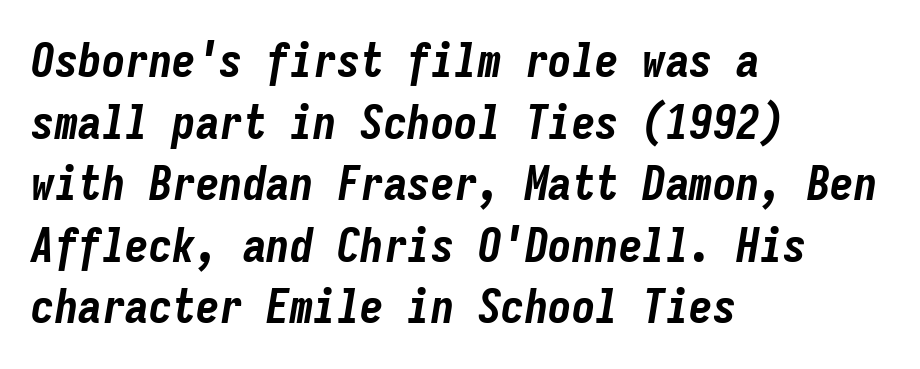
Q: Is the text bold? A: Yes.
Q: Is the text italic (slanted)? A: Yes, it leans right by about 9 degrees.
Q: Is the text underlined? A: No.
Q: How is the paragraph aligned? A: Left-aligned.
Q: Is the spacing between letters normal or unusually wide? A: Normal.
Q: Is the spacing between lines tight, normal or loose? A: Normal.
Q: Width (condensed, normal, or wide)? A: Condensed.
Q: Stroke contrast? A: Low.
Q: x-height? A: Medium.
Q: Monospaced? A: Yes.
